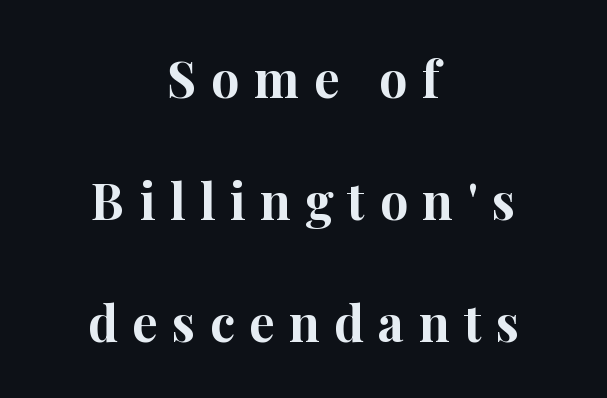
Q: Is the text bold? A: Yes.
Q: Is the text italic (slanted)? A: No, it is upright.
Q: Is the typeface a serif or a sans-serif typeface? A: Serif.
Q: Is the text underlined? A: No.
Q: How is the paragraph aligned? A: Centered.
Q: Is the spacing between letters normal or unusually wide? A: Unusually wide.
Q: Is the spacing between lines tight, normal or loose? A: Loose.
Q: Width (condensed, normal, or wide)? A: Normal.
Q: Stroke contrast? A: High.
Q: x-height? A: Medium.
Q: Monospaced? A: No.
